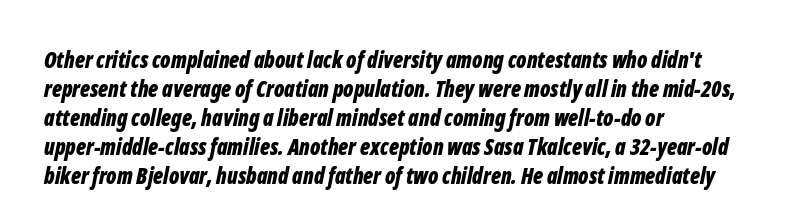
Q: Is the text bold? A: Yes.
Q: Is the text italic (slanted)? A: Yes, it leans right by about 12 degrees.
Q: Is the text underlined? A: No.
Q: How is the paragraph aligned? A: Left-aligned.
Q: Is the spacing between letters normal or unusually wide? A: Normal.
Q: Is the spacing between lines tight, normal or loose? A: Normal.
